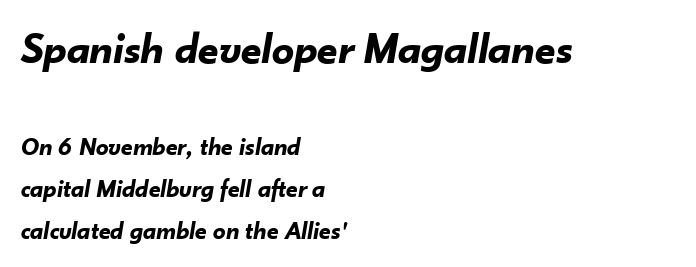
Q: Is the text bold? A: Yes.
Q: Is the text italic (slanted)? A: Yes, it leans right by about 10 degrees.
Q: Is the text underlined? A: No.
Q: How is the paragraph aligned? A: Left-aligned.
Q: Is the spacing between letters normal or unusually wide? A: Normal.
Q: Is the spacing between lines tight, normal or loose? A: Normal.
Q: Which block of text is set in a larger size, the first (top) or the second (bottom)? A: The first (top) one.
Q: Width (condensed, normal, or wide)? A: Normal.
Q: Stroke contrast? A: Low.
Q: x-height? A: Small.
Q: Monospaced? A: No.
